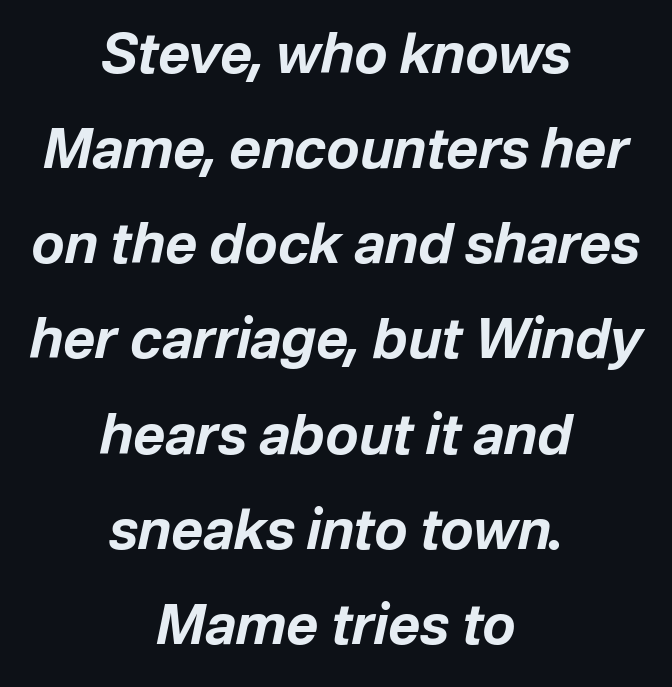
{"italic": "yes", "lean": "right", "slant_degrees": 12, "bold": "yes", "weight": "bold", "width": "normal", "stroke_contrast": "low", "x_height": "medium", "monospaced": "no", "underline": "no", "align": "center", "line_spacing_ratio": 1.73, "letter_spacing": "normal", "letter_spacing_em": 0.0, "glyph_px": 55}
